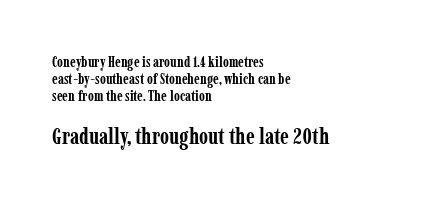
Horizontally, the lines are justified to the leading edge only. These lines huddle together more closely than default settings would place them. The space beneath each line is pristine and unruled. Which chunk is bigger? The second one — the bottom block dwarfs the top.
